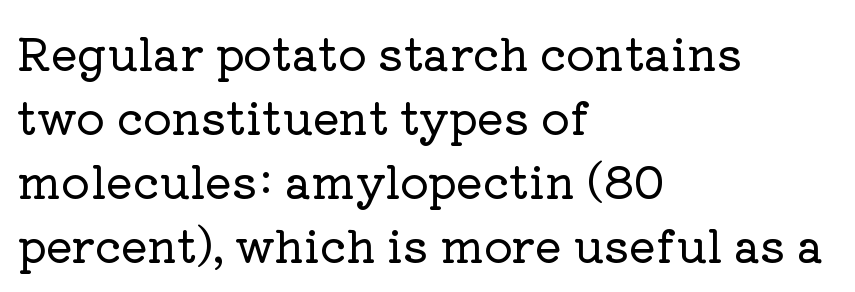
The image shows 45 px serif type, upright; set left-aligned, normal line spacing (1.42x), normal letter spacing, not underlined; low stroke contrast and a medium x-height.
